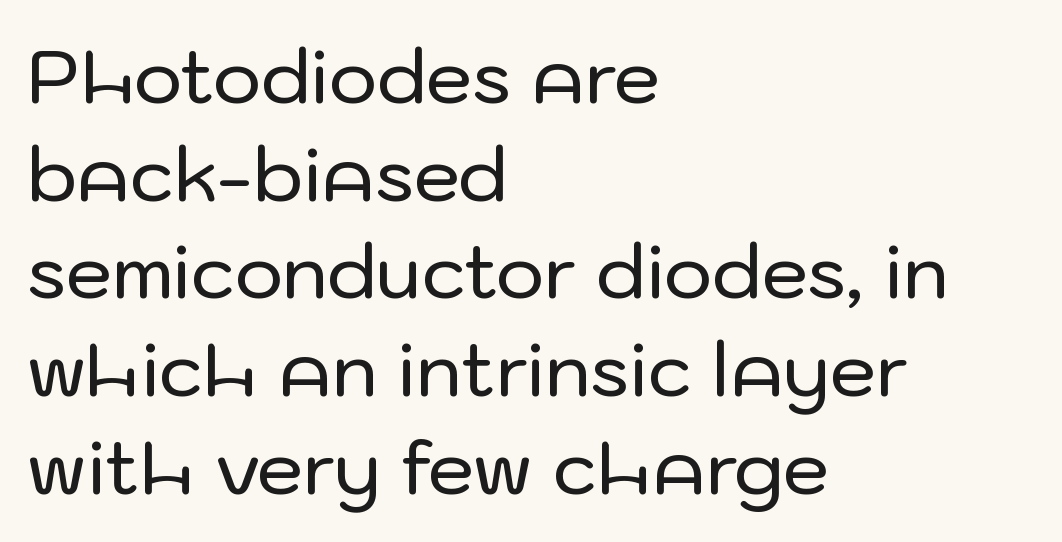
{"serif": "no", "italic": "no", "width": "normal", "stroke_contrast": "low", "x_height": "medium", "monospaced": "no", "underline": "no", "align": "left", "line_spacing": "normal", "line_spacing_ratio": 1.32, "letter_spacing": "normal", "letter_spacing_em": 0.0, "glyph_px": 74}
